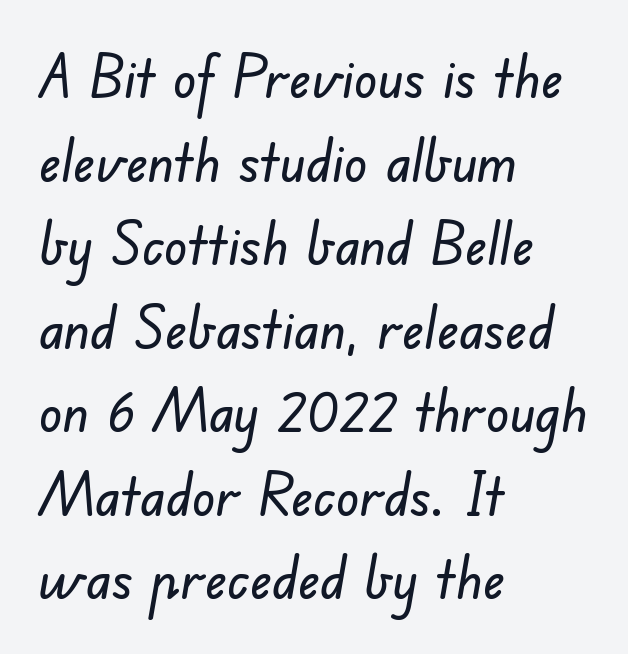
Q: Is the typeface a serif or a sans-serif typeface? A: Sans-serif.
Q: Is the text underlined? A: No.
Q: How is the paragraph aligned? A: Left-aligned.
Q: Is the spacing between letters normal or unusually wide? A: Normal.
Q: Is the spacing between lines tight, normal or loose? A: Normal.
Q: Width (condensed, normal, or wide)? A: Normal.
Q: Stroke contrast? A: Low.
Q: x-height? A: Small.
Q: Monospaced? A: No.
